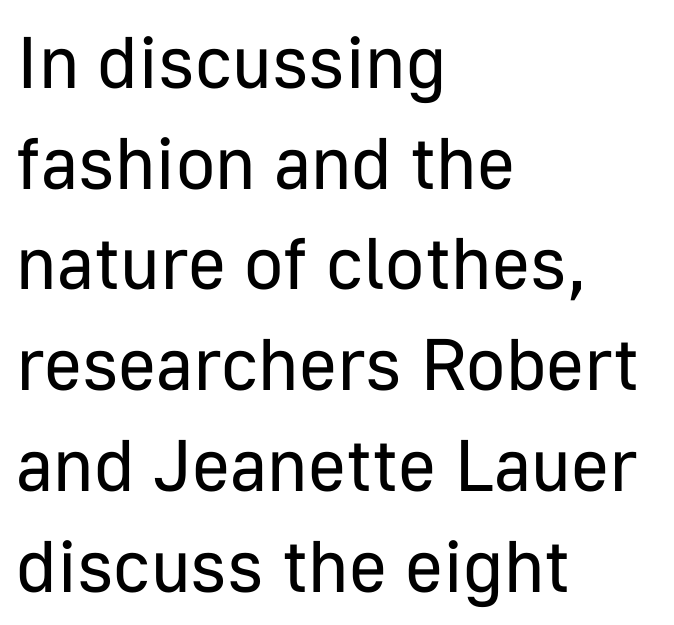
Here the glyphs are tracked normally, forming tight word shapes. Letters rest on an invisible, unmarked baseline. Unbolded letterforms with no extra heft. Italic: no, the glyphs are upright roman. Does the type have serifs? No, each stem ends abruptly.
